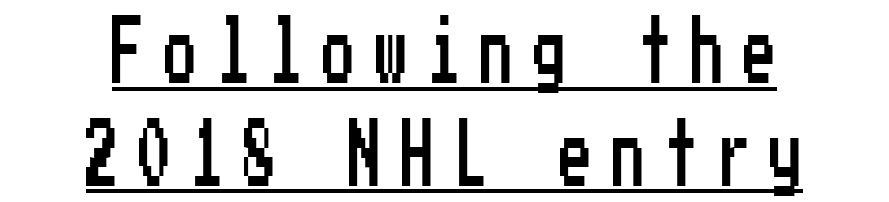
The image shows 65 px condensed sans-serif type, upright; set centered, normal line spacing (1.58x), unusually wide letter spacing (+0.31 em), underlined; low stroke contrast and a medium x-height.
